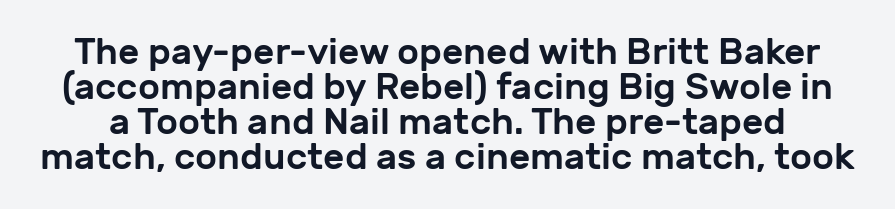
Each new line begins almost immediately beneath the previous one. Observe the ordinary spacing: letters are neighbours, not strangers. Each letter keeps its own natural width here, so spacing adapts to shape. The words here are not underlined.
